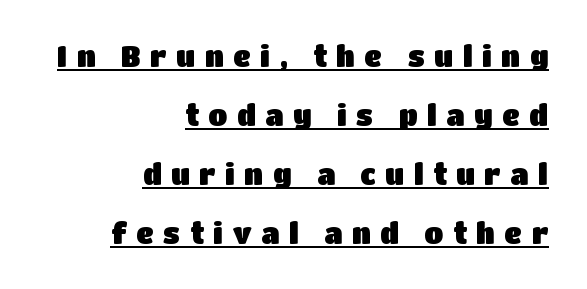
The image shows 28 px sans-serif type, upright; set right-aligned, loose line spacing (2.11x), unusually wide letter spacing (+0.34 em), underlined; low stroke contrast and a large x-height.
